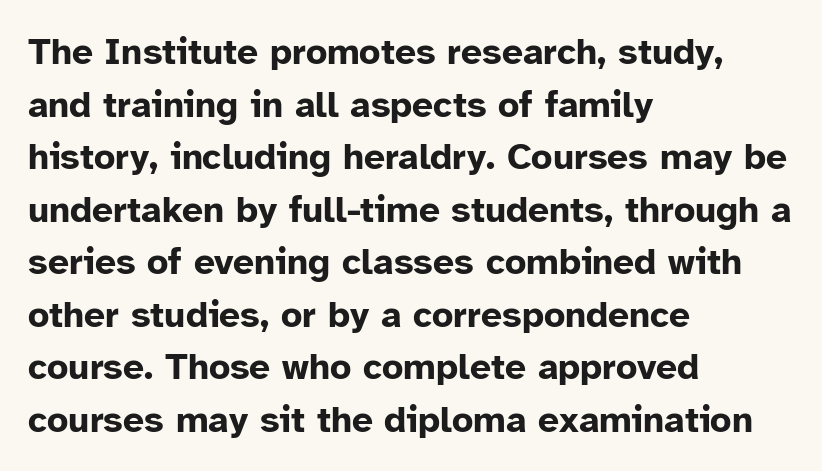
{"serif": "no", "italic": "no", "bold": "yes", "weight": "bold", "width": "normal", "stroke_contrast": "low", "x_height": "medium", "monospaced": "no", "underline": "no", "align": "left", "line_spacing": "normal", "line_spacing_ratio": 1.42, "letter_spacing": "normal", "letter_spacing_em": 0.0, "glyph_px": 37}
